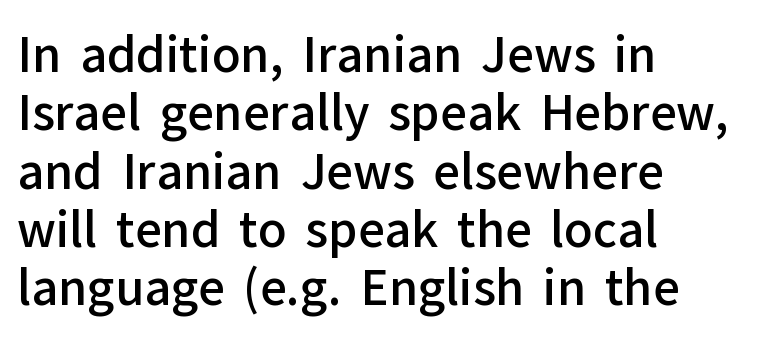
Q: Is the text bold? A: Semi-bold.
Q: Is the text italic (slanted)? A: No, it is upright.
Q: Is the typeface a serif or a sans-serif typeface? A: Sans-serif.
Q: Is the text underlined? A: No.
Q: How is the paragraph aligned? A: Left-aligned.
Q: Is the spacing between letters normal or unusually wide? A: Normal.
Q: Width (condensed, normal, or wide)? A: Normal.
Q: Stroke contrast? A: Low.
Q: x-height? A: Medium.
Q: Monospaced? A: No.
